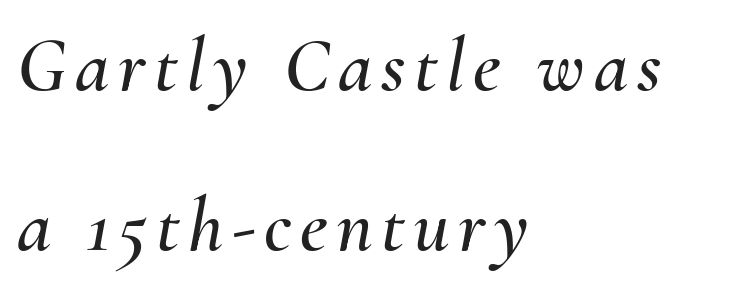
{"italic": "yes", "lean": "right", "slant_degrees": 10, "width": "normal", "stroke_contrast": "medium", "x_height": "small", "monospaced": "no", "underline": "no", "align": "left", "line_spacing": "loose", "line_spacing_ratio": 2.05, "glyph_px": 78}
